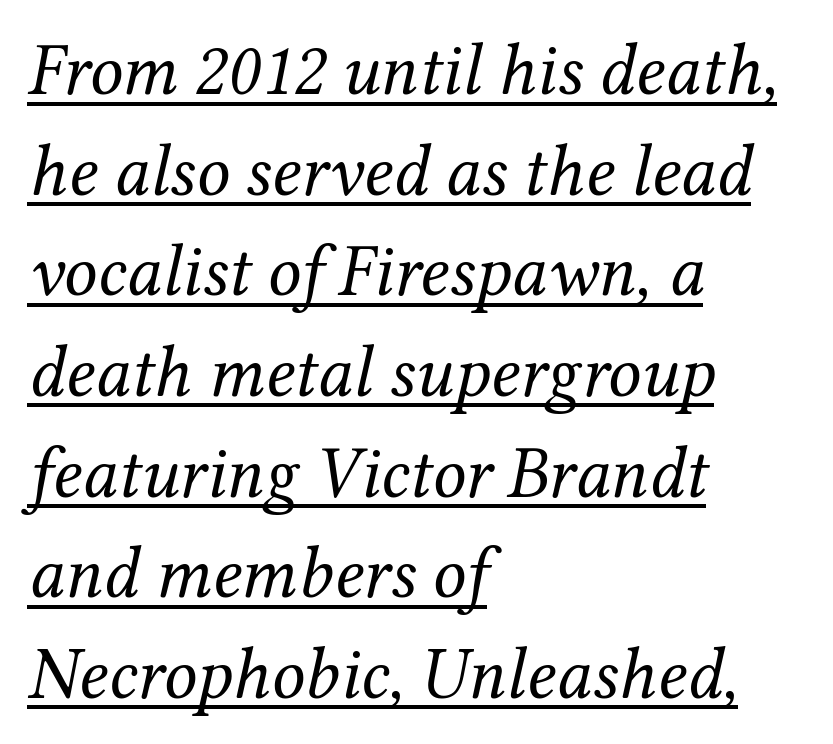
The image shows 74 px regular-weight serif type, italic (leaning right); set left-aligned, normal line spacing (1.36x), normal letter spacing, underlined; medium stroke contrast and a medium x-height.
